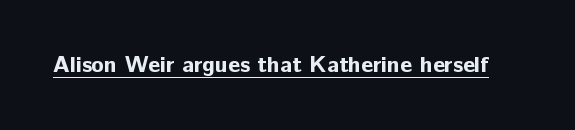
{"italic": "no", "bold": "yes", "underline": "yes", "letter_spacing": "normal", "letter_spacing_em": 0.0, "glyph_px": 23}
